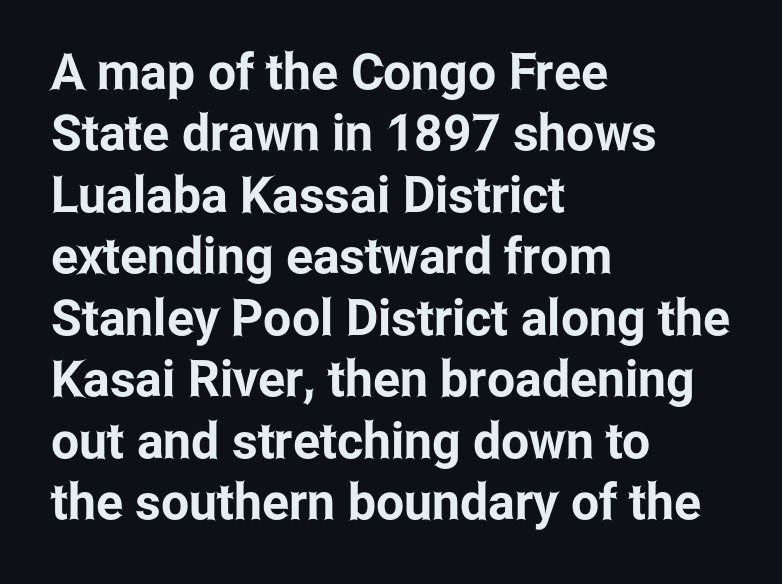
The letters advance in unequal steps, a hallmark of proportional type. A roman cut, with each character standing at attention. Alignment: flush left. The passage shown is not underscored anywhere.
